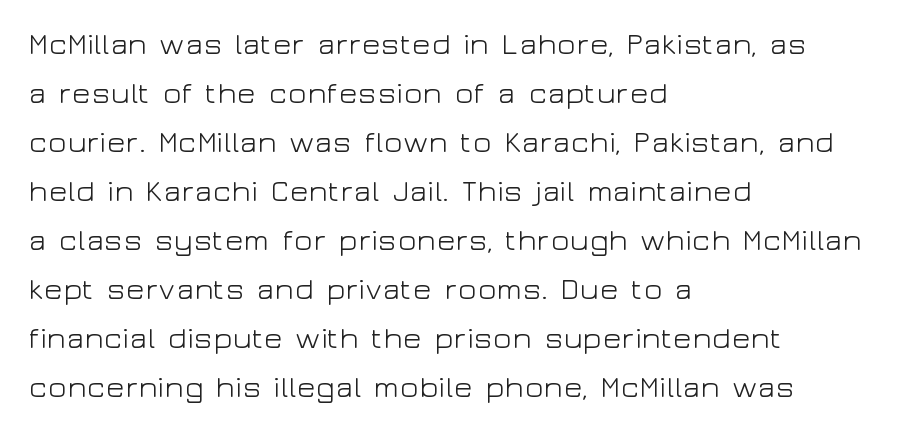
The image shows 31 px light, wide sans-serif type, upright; set left-aligned, normal line spacing (1.58x), normal letter spacing, not underlined; low stroke contrast and a medium x-height.
